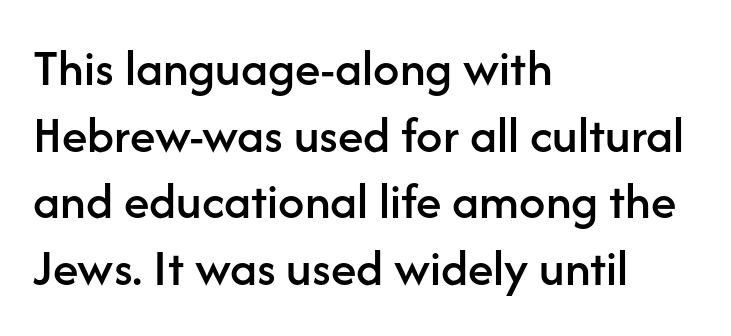
The image shows 52 px sans-serif type, upright; set left-aligned, normal line spacing (1.28x), normal letter spacing, not underlined; low stroke contrast and a medium x-height.
